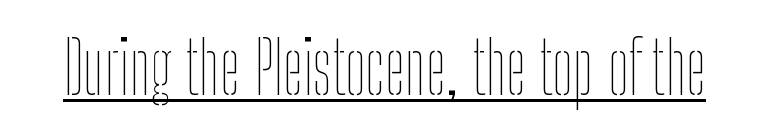
The image shows 73 px thin, condensed type, upright; set normal letter spacing, underlined; low stroke contrast and a medium x-height.
